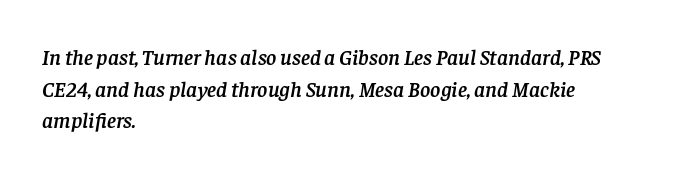
Q: Is the text italic (slanted)? A: Yes, it leans right by about 8 degrees.
Q: Is the text underlined? A: No.
Q: How is the paragraph aligned? A: Left-aligned.
Q: Is the spacing between letters normal or unusually wide? A: Normal.
Q: Is the spacing between lines tight, normal or loose? A: Normal.
